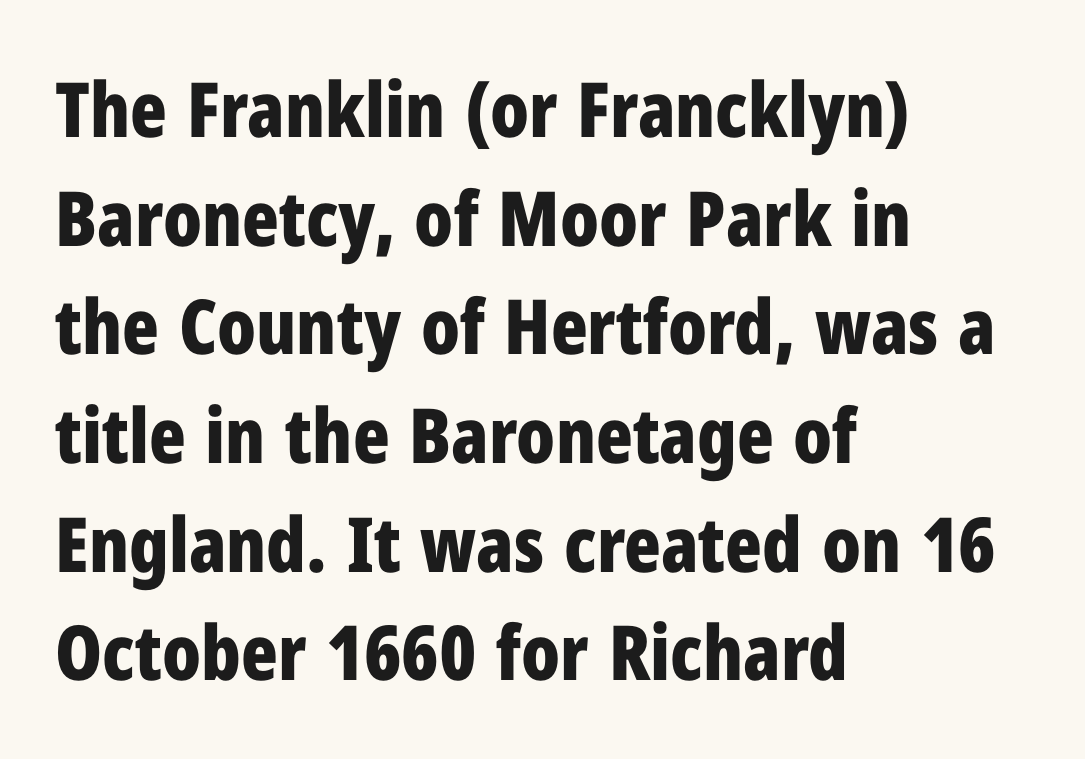
Q: Is the text bold? A: Yes.
Q: Is the text italic (slanted)? A: No, it is upright.
Q: Is the typeface a serif or a sans-serif typeface? A: Sans-serif.
Q: Is the text underlined? A: No.
Q: How is the paragraph aligned? A: Left-aligned.
Q: Is the spacing between letters normal or unusually wide? A: Normal.
Q: Is the spacing between lines tight, normal or loose? A: Normal.
Q: Width (condensed, normal, or wide)? A: Condensed.
Q: Stroke contrast? A: Low.
Q: x-height? A: Medium.
Q: Monospaced? A: No.
